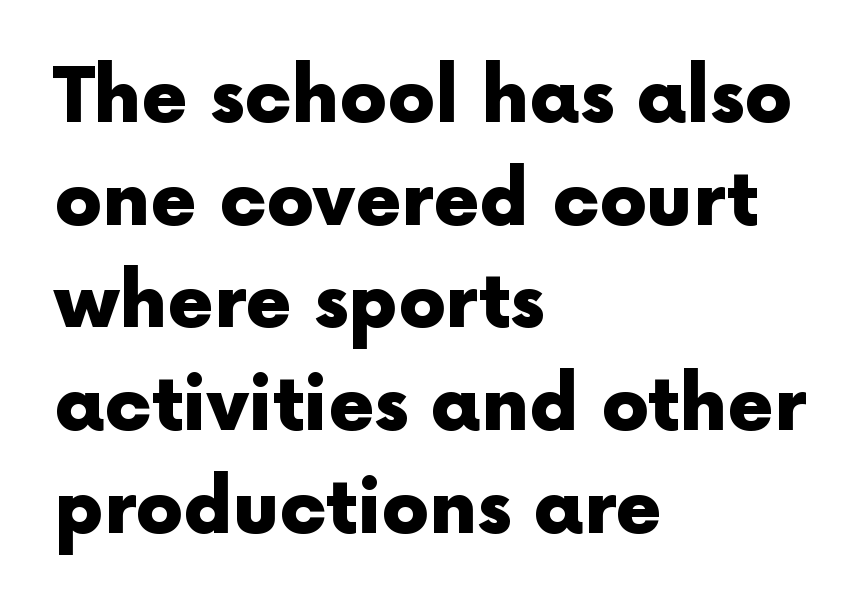
{"serif": "no", "italic": "no", "bold": "yes", "weight": "heavy", "width": "normal", "x_height": "medium", "monospaced": "no", "underline": "no", "align": "left", "line_spacing": "normal", "line_spacing_ratio": 1.37, "letter_spacing": "normal", "letter_spacing_em": 0.0, "glyph_px": 75}
